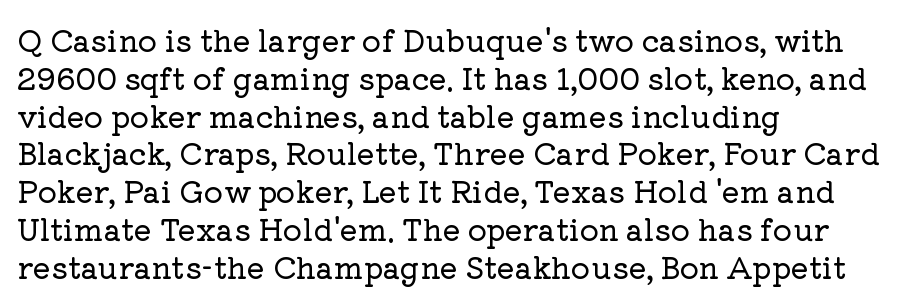
Q: Is the text italic (slanted)? A: No, it is upright.
Q: Is the typeface a serif or a sans-serif typeface? A: Serif.
Q: Is the text underlined? A: No.
Q: How is the paragraph aligned? A: Left-aligned.
Q: Is the spacing between letters normal or unusually wide? A: Normal.
Q: Is the spacing between lines tight, normal or loose? A: Normal.
Q: Width (condensed, normal, or wide)? A: Normal.
Q: Stroke contrast? A: Low.
Q: x-height? A: Medium.
Q: Monospaced? A: No.
